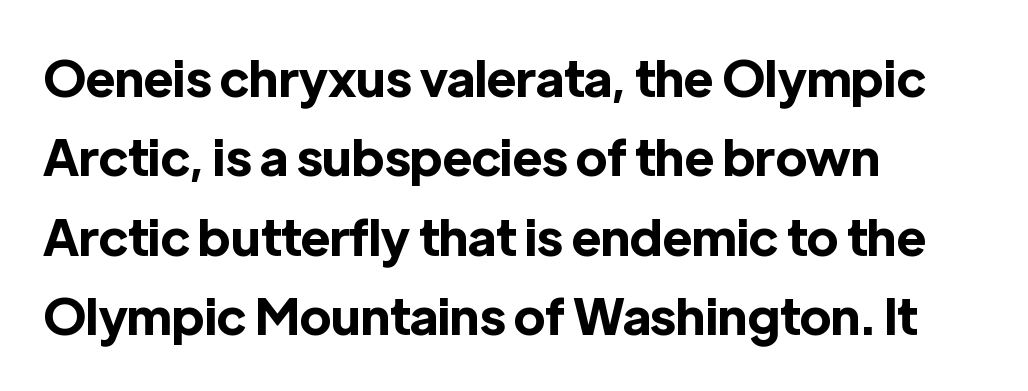
{"serif": "no", "italic": "no", "bold": "yes", "weight": "bold", "width": "normal", "x_height": "medium", "monospaced": "no", "underline": "no", "align": "left", "line_spacing": "normal", "line_spacing_ratio": 1.59, "letter_spacing": "normal", "letter_spacing_em": 0.0, "glyph_px": 50}
